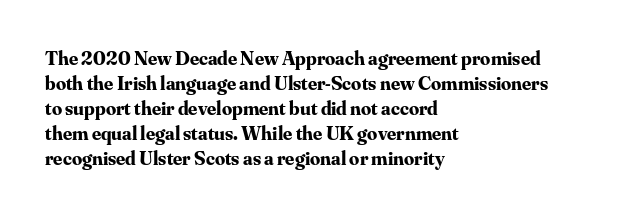
The image shows 20 px bold type, upright; set left-aligned, normal line spacing (1.25x), normal letter spacing, not underlined.
